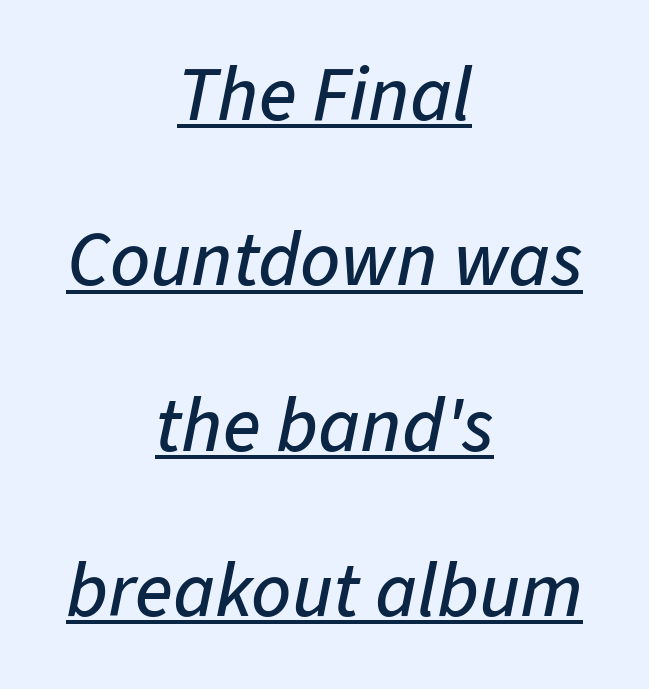
Q: Is the text italic (slanted)? A: Yes, it leans right by about 11 degrees.
Q: Is the text underlined? A: Yes.
Q: How is the paragraph aligned? A: Centered.
Q: Is the spacing between letters normal or unusually wide? A: Normal.
Q: Is the spacing between lines tight, normal or loose? A: Loose.
Q: Width (condensed, normal, or wide)? A: Normal.
Q: Stroke contrast? A: Low.
Q: x-height? A: Medium.
Q: Monospaced? A: No.
